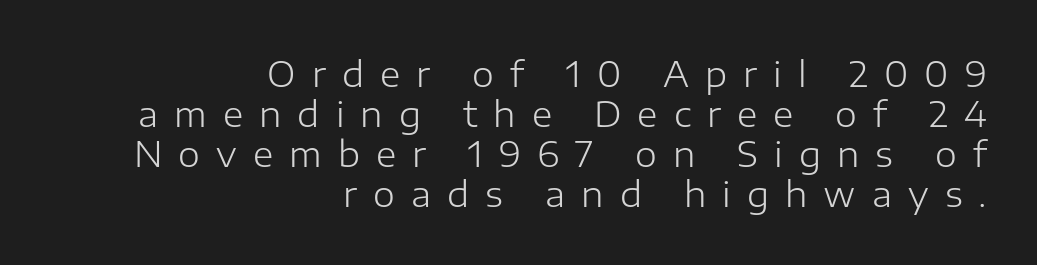
The image shows 35 px light sans-serif type, upright; set right-aligned, tight line spacing (1.14x), unusually wide letter spacing (+0.46 em), not underlined; low stroke contrast and a medium x-height.
